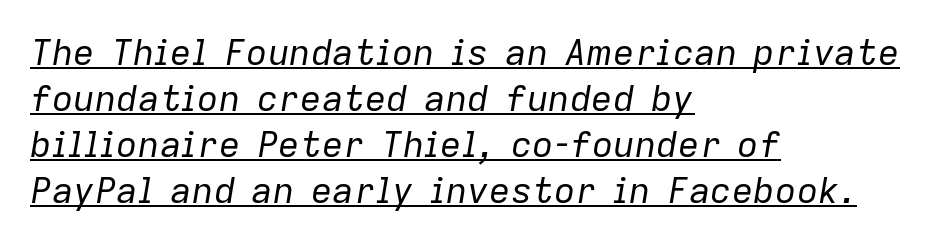
{"italic": "yes", "lean": "right", "slant_degrees": 9, "bold": "no", "weight": "regular", "width": "normal", "stroke_contrast": "low", "x_height": "medium", "monospaced": "no", "underline": "yes", "align": "left", "line_spacing": "normal", "line_spacing_ratio": 1.28, "letter_spacing": "normal", "letter_spacing_em": 0.0, "glyph_px": 36}
